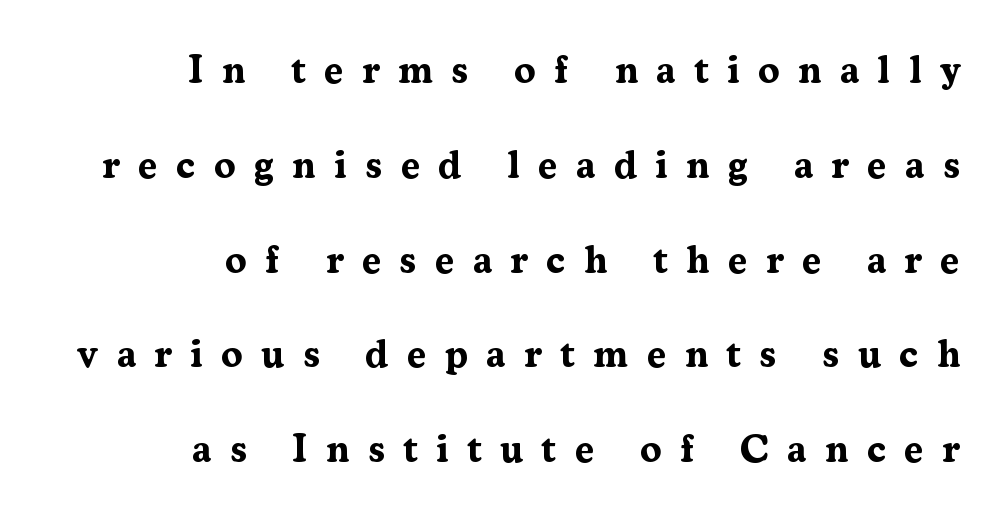
Q: Is the text bold? A: Yes.
Q: Is the text italic (slanted)? A: No, it is upright.
Q: Is the typeface a serif or a sans-serif typeface? A: Serif.
Q: Is the text underlined? A: No.
Q: How is the paragraph aligned? A: Right-aligned.
Q: Is the spacing between letters normal or unusually wide? A: Unusually wide.
Q: Is the spacing between lines tight, normal or loose? A: Loose.
Q: Width (condensed, normal, or wide)? A: Normal.
Q: Stroke contrast? A: Medium.
Q: x-height? A: Medium.
Q: Monospaced? A: No.
